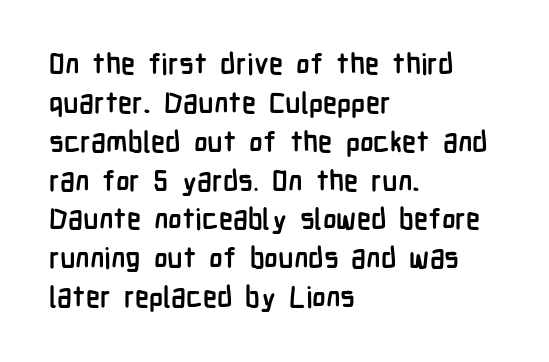
Q: Is the text bold? A: Yes.
Q: Is the text italic (slanted)? A: No, it is upright.
Q: Is the typeface a serif or a sans-serif typeface? A: Sans-serif.
Q: Is the text underlined? A: No.
Q: How is the paragraph aligned? A: Left-aligned.
Q: Is the spacing between letters normal or unusually wide? A: Normal.
Q: Is the spacing between lines tight, normal or loose? A: Normal.
Q: Width (condensed, normal, or wide)? A: Condensed.
Q: Stroke contrast? A: Low.
Q: x-height? A: Medium.
Q: Monospaced? A: No.
